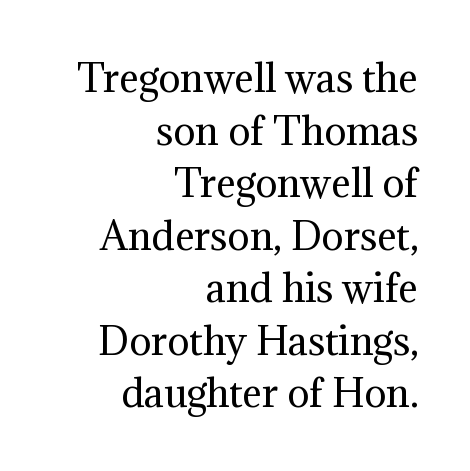
Q: Is the text bold? A: No.
Q: Is the text italic (slanted)? A: No, it is upright.
Q: Is the typeface a serif or a sans-serif typeface? A: Serif.
Q: Is the text underlined? A: No.
Q: How is the paragraph aligned? A: Right-aligned.
Q: Is the spacing between letters normal or unusually wide? A: Normal.
Q: Is the spacing between lines tight, normal or loose? A: Normal.
Q: Width (condensed, normal, or wide)? A: Normal.
Q: Stroke contrast? A: Medium.
Q: x-height? A: Medium.
Q: Monospaced? A: No.
